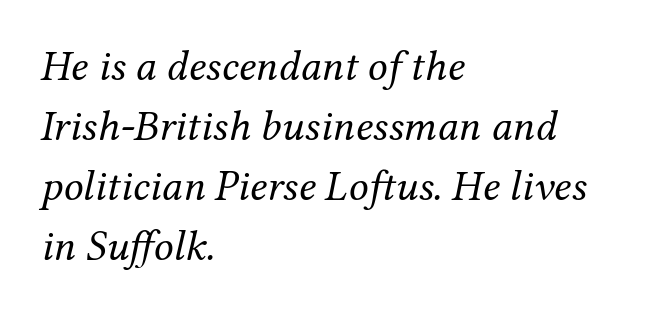
Q: Is the text bold? A: No.
Q: Is the text italic (slanted)? A: Yes, it leans right by about 12 degrees.
Q: Is the typeface a serif or a sans-serif typeface? A: Serif.
Q: Is the text underlined? A: No.
Q: How is the paragraph aligned? A: Left-aligned.
Q: Is the spacing between letters normal or unusually wide? A: Normal.
Q: Is the spacing between lines tight, normal or loose? A: Normal.
Q: Width (condensed, normal, or wide)? A: Normal.
Q: Stroke contrast? A: Medium.
Q: x-height? A: Medium.
Q: Monospaced? A: No.
